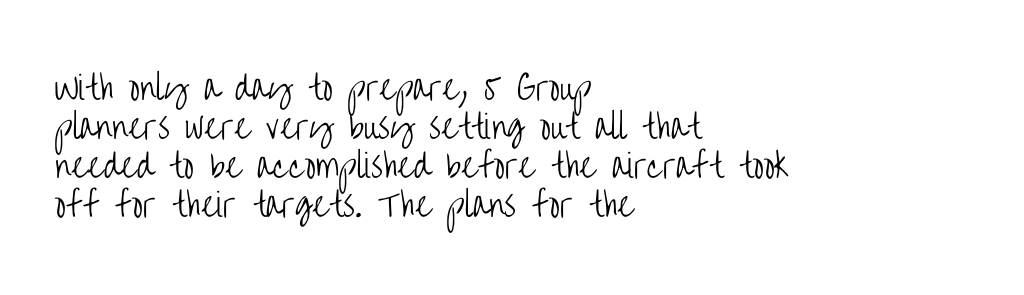
Q: Is the text bold? A: No.
Q: Is the text italic (slanted)? A: No, it is upright.
Q: Is the typeface a serif or a sans-serif typeface? A: Sans-serif.
Q: Is the text underlined? A: No.
Q: How is the paragraph aligned? A: Left-aligned.
Q: Is the spacing between letters normal or unusually wide? A: Normal.
Q: Width (condensed, normal, or wide)? A: Condensed.
Q: Stroke contrast? A: Low.
Q: x-height? A: Large.
Q: Monospaced? A: No.
